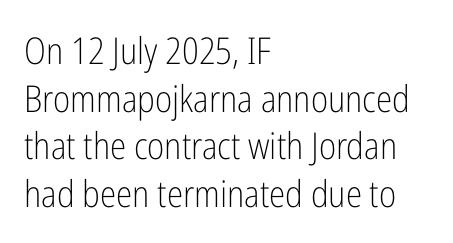
Notice how descenders clear the ascenders below comfortably — that's standard leading. Glyph-to-glyph distance matches everyday printed text. The typography opts for an upright posture over an oblique one. The gap between lines stays unmarked.
